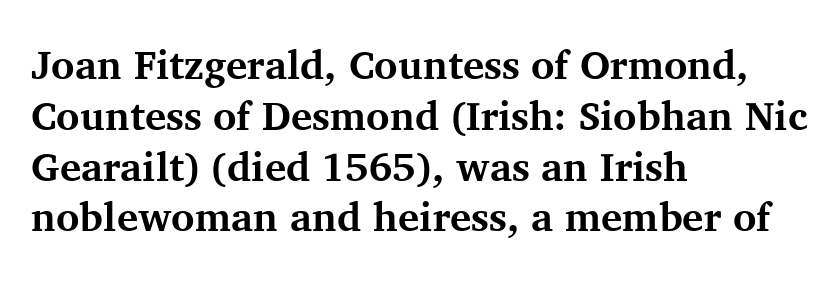
Strokes here are thick enough to call this a true bold. Every stem runs plumb, perpendicular to the baseline. Short note: letters normally spaced. Rule under the text: the space is simply empty. Letterform terminals end in serifs throughout the passage. The text block is weighted toward the left margin, trailing off unevenly rightward.
